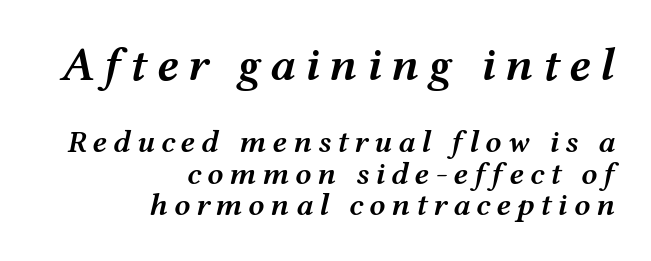
The image shows 48 px semibold, wide type, italic (leaning right); set right-aligned, tight line spacing (0.99x), not underlined; the first (top) block is 1.5x larger; medium stroke contrast and a medium x-height.
